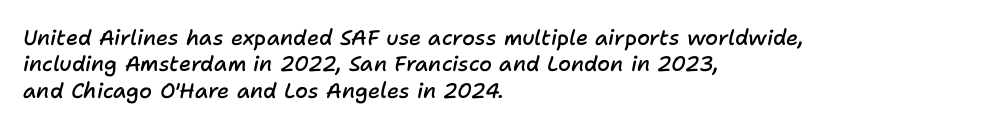
{"italic": "yes", "lean": "right", "slant_degrees": 11, "bold": "semi", "underline": "no", "align": "left", "line_spacing": "normal", "line_spacing_ratio": 1.26, "letter_spacing": "normal", "letter_spacing_em": 0.0, "glyph_px": 21}
